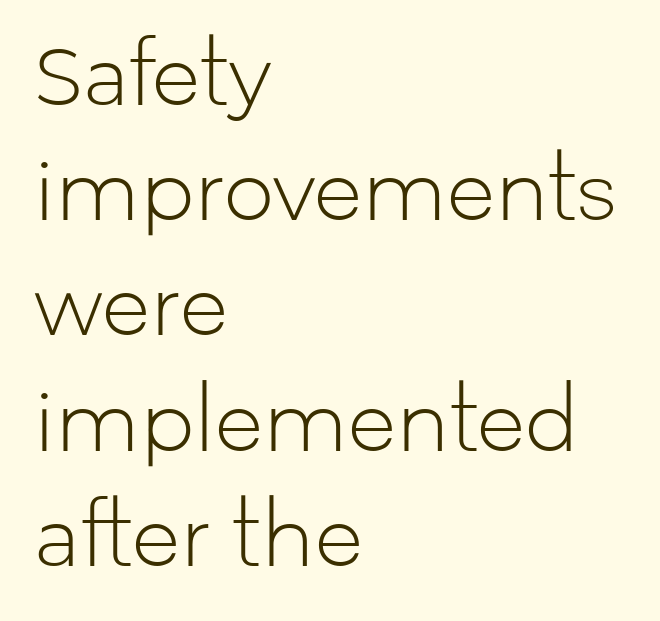
Is this a heavy cut? Hardly; it is regular or lighter. Ascenders rise straight up at ninety degrees. Has an underline been added? It has not. These lines stack with their left ends in a neat column.
